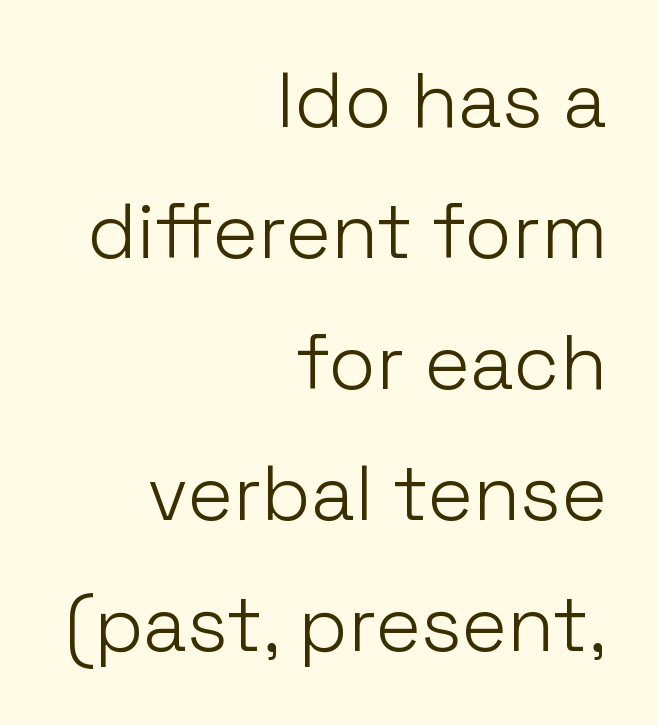
Nobody drew a line under any word here. The rag falls on the left side of this text block. Think standard paragraph weight, or any step lighter than that. You could not count columns in this text — the font is proportionally spaced. Posture: straight, roman, zero tilt. Line spacing here is normal.
